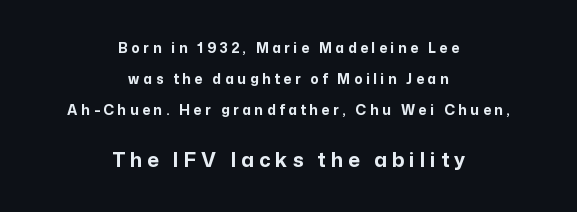
Q: Is the text bold? A: Yes.
Q: Is the text italic (slanted)? A: No, it is upright.
Q: Is the text underlined? A: No.
Q: How is the paragraph aligned? A: Centered.
Q: Is the spacing between letters normal or unusually wide? A: Unusually wide.
Q: Is the spacing between lines tight, normal or loose? A: Loose.
Q: Which block of text is set in a larger size, the first (top) or the second (bottom)? A: The second (bottom) one.
